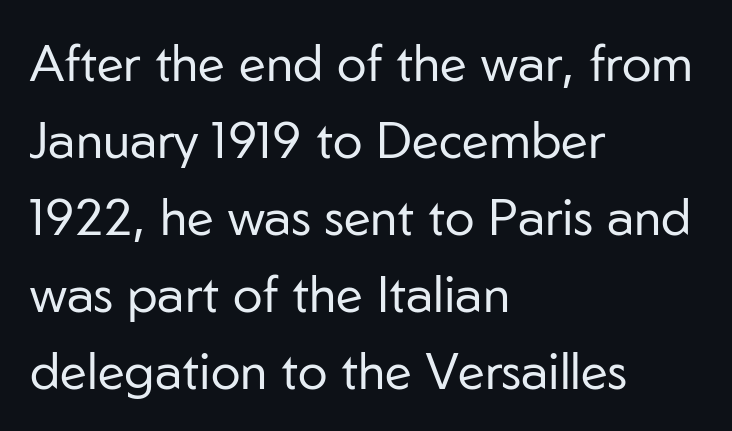
{"serif": "no", "italic": "no", "bold": "no", "weight": "regular", "width": "normal", "stroke_contrast": "low", "x_height": "medium", "monospaced": "no", "underline": "no", "align": "left", "line_spacing": "normal", "line_spacing_ratio": 1.54, "letter_spacing": "normal", "letter_spacing_em": 0.0, "glyph_px": 50}
